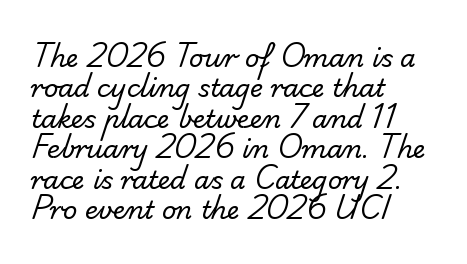
{"bold": "no", "underline": "no", "align": "left", "line_spacing_ratio": 1.22, "letter_spacing": "normal", "letter_spacing_em": 0.0, "glyph_px": 25}
